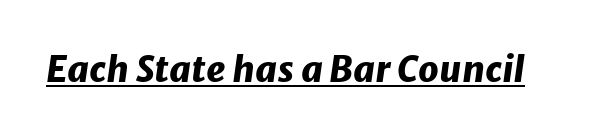
The typesetter has applied underlining to the passage shown. This sample has the flowing, uneven cadence of proportional lettering. The glyphs look as if they've been sheared to an angle. Weight check: bold — yes, fully. Is the letter spacing exaggerated? No — it looks like the ordinary default.
